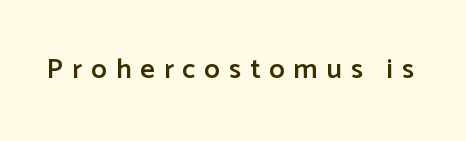
The image shows 28 px semibold sans-serif type, upright; set unusually wide letter spacing (+0.32 em), not underlined; low stroke contrast and a medium x-height.
